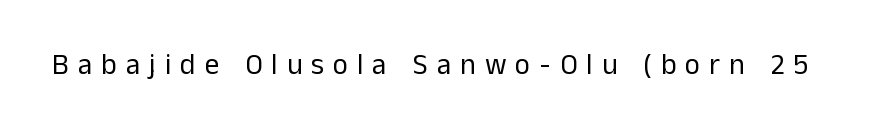
Q: Is the text bold? A: No.
Q: Is the text italic (slanted)? A: No, it is upright.
Q: Is the typeface a serif or a sans-serif typeface? A: Sans-serif.
Q: Is the text underlined? A: No.
Q: Is the spacing between letters normal or unusually wide? A: Unusually wide.
Q: Width (condensed, normal, or wide)? A: Normal.
Q: Stroke contrast? A: Low.
Q: x-height? A: Medium.
Q: Monospaced? A: No.
